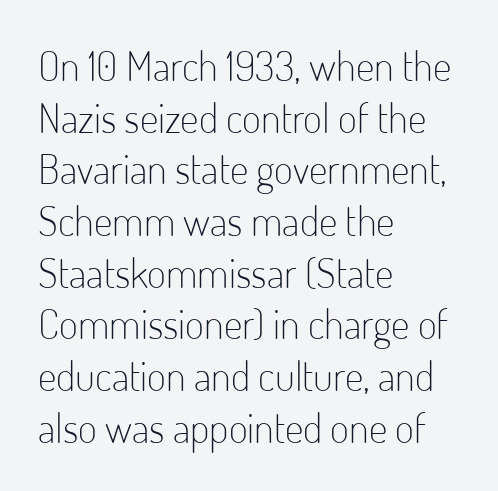
Q: Is the text bold? A: No.
Q: Is the text italic (slanted)? A: No, it is upright.
Q: Is the typeface a serif or a sans-serif typeface? A: Sans-serif.
Q: Is the text underlined? A: No.
Q: How is the paragraph aligned? A: Left-aligned.
Q: Is the spacing between letters normal or unusually wide? A: Normal.
Q: Is the spacing between lines tight, normal or loose? A: Normal.
Q: Width (condensed, normal, or wide)? A: Condensed.
Q: Stroke contrast? A: Low.
Q: x-height? A: Small.
Q: Monospaced? A: No.
